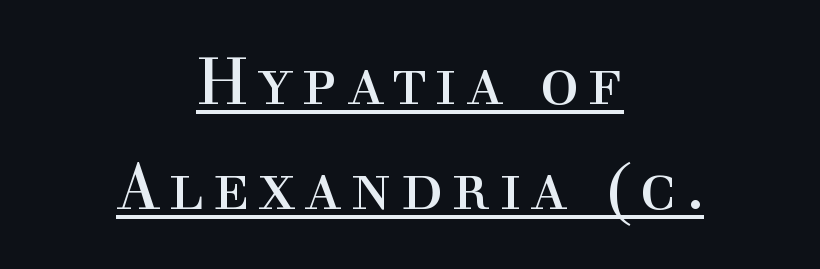
The image shows 65 px regular-weight serif type, upright; set centered, normal line spacing (1.62x), underlined; a medium x-height.
